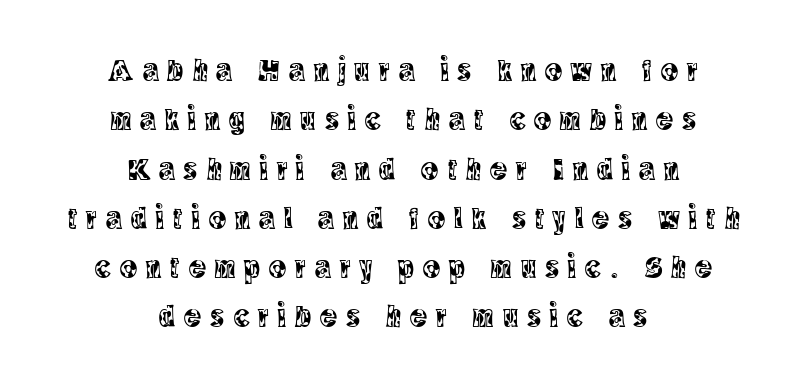
{"serif": "yes", "italic": "no", "width": "condensed", "x_height": "large", "monospaced": "no", "underline": "no", "align": "center", "line_spacing": "normal", "line_spacing_ratio": 1.54, "letter_spacing": "wide", "letter_spacing_em": 0.28, "glyph_px": 32}
